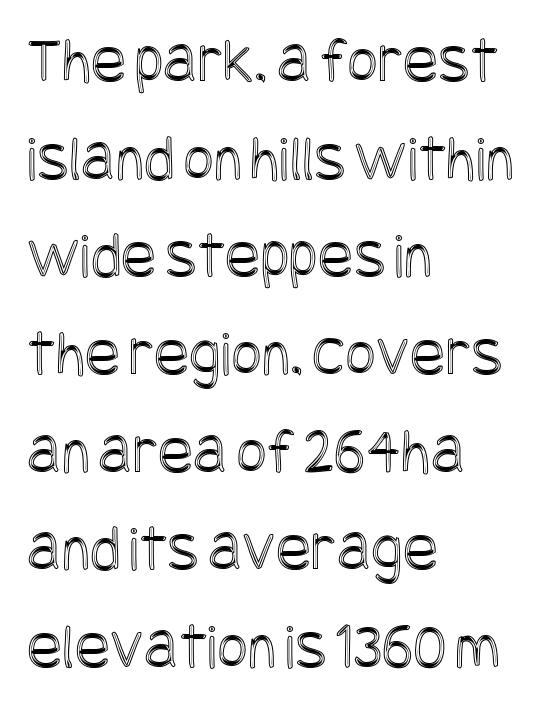
The image shows 66 px condensed type, upright; set left-aligned, normal line spacing (1.48x), normal letter spacing, not underlined; a large x-height.
